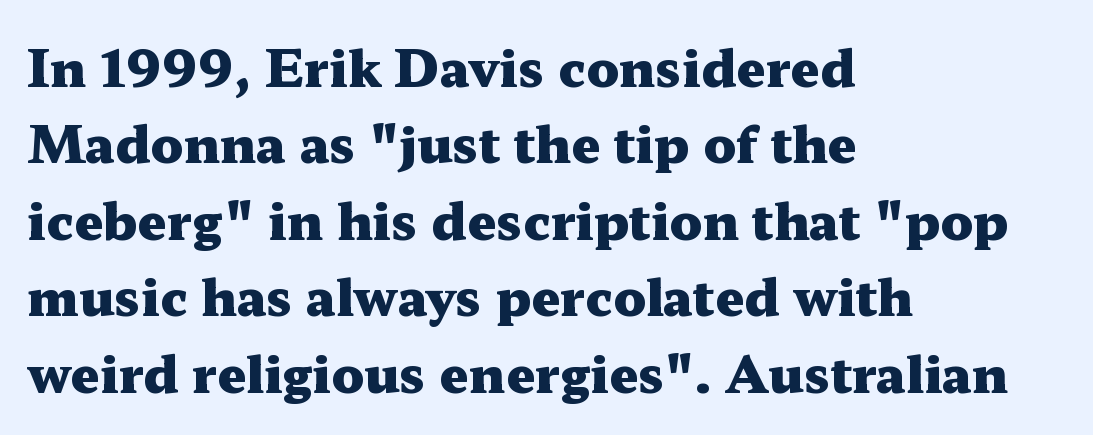
Q: Is the text bold? A: Yes.
Q: Is the text italic (slanted)? A: No, it is upright.
Q: Is the typeface a serif or a sans-serif typeface? A: Serif.
Q: Is the text underlined? A: No.
Q: How is the paragraph aligned? A: Left-aligned.
Q: Is the spacing between letters normal or unusually wide? A: Normal.
Q: Is the spacing between lines tight, normal or loose? A: Normal.
Q: Width (condensed, normal, or wide)? A: Wide.
Q: Stroke contrast? A: Medium.
Q: x-height? A: Medium.
Q: Monospaced? A: No.
